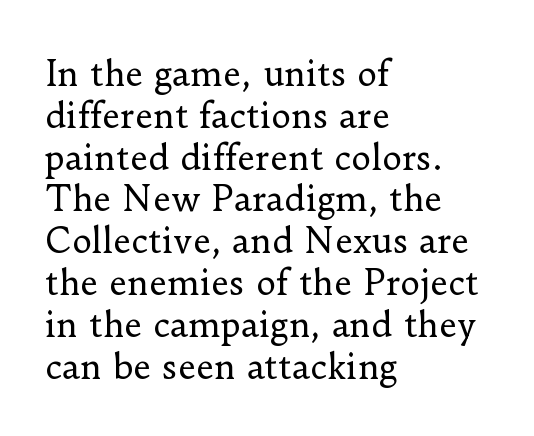
Heaviness? Minimal to ordinary, like unemphasized prose. Note the varied advance widths — an 'i' is clearly narrower than an 'm'. The space beneath each line is pristine and unruled. A student would call this left alignment; a typographer would say flush left, rag right. A serif font was chosen for this passage. The letters stand upright; this is a roman face.
